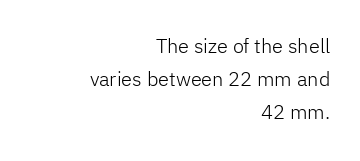
{"italic": "no", "bold": "no", "underline": "no", "align": "right", "line_spacing": "normal", "line_spacing_ratio": 1.66, "letter_spacing": "normal", "letter_spacing_em": 0.0, "glyph_px": 20}
